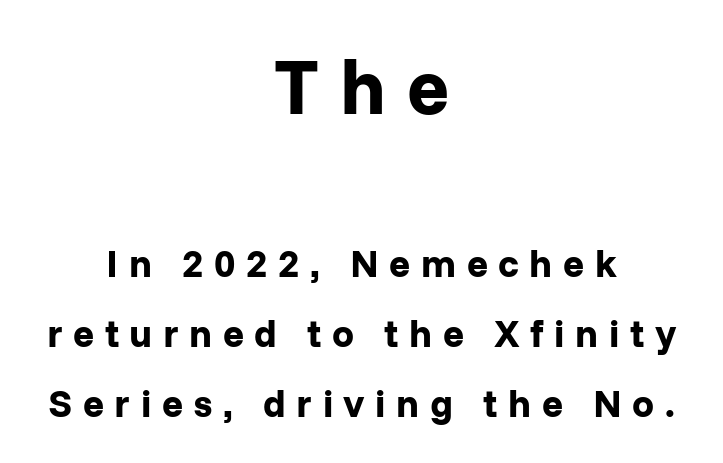
Spacing verdict: proportional, widths tailored to each character. Typographically, this falls in the sans-serif category. Honestly, the letter spacing is so wide it's the main thing you notice. A roman cut, with each character standing at attention. The lines are quadded center.
